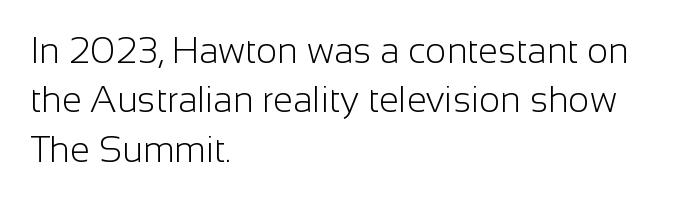
The image shows 36 px light sans-serif type, upright; set left-aligned, normal line spacing (1.37x), normal letter spacing, not underlined; low stroke contrast and a medium x-height.
